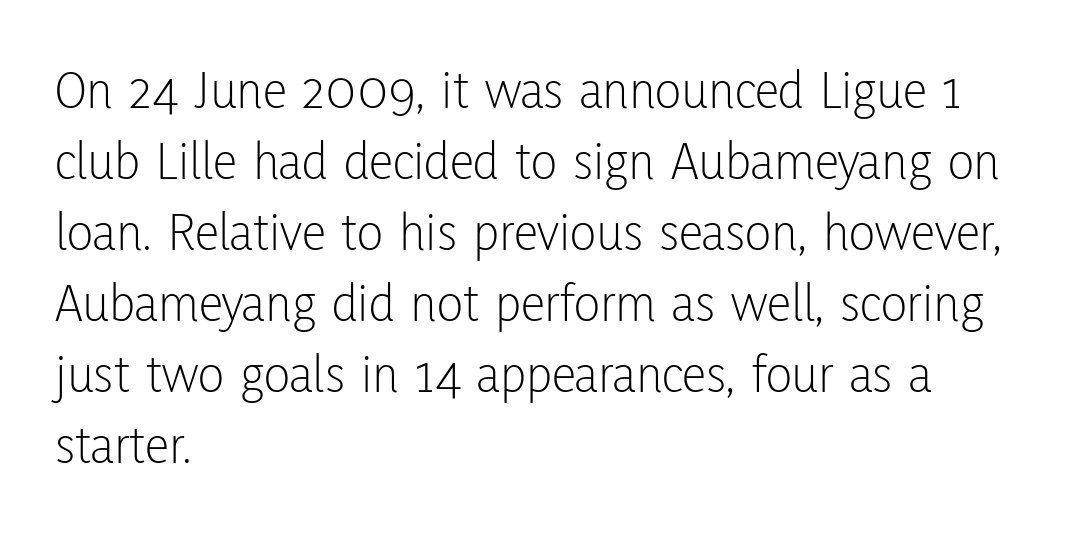
Q: Is the text bold? A: No.
Q: Is the text italic (slanted)? A: No, it is upright.
Q: Is the typeface a serif or a sans-serif typeface? A: Sans-serif.
Q: Is the text underlined? A: No.
Q: How is the paragraph aligned? A: Left-aligned.
Q: Is the spacing between letters normal or unusually wide? A: Normal.
Q: Is the spacing between lines tight, normal or loose? A: Normal.
Q: Width (condensed, normal, or wide)? A: Condensed.
Q: Stroke contrast? A: Low.
Q: x-height? A: Medium.
Q: Monospaced? A: No.
